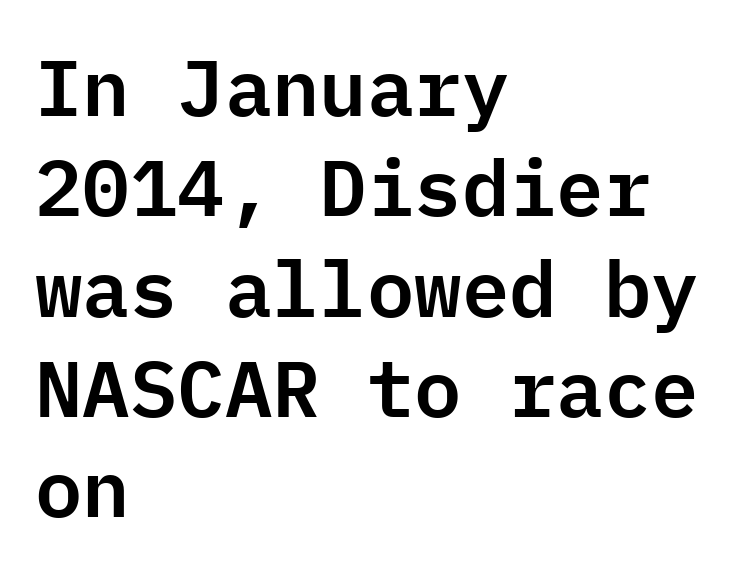
Students, note that the glyphs here touch the page at normal intervals. The rendering anchors every line to the left-hand side. Is there much room between lines? A standard amount, neither cramped nor airy. The strip under each line holds only bare page. The typography opts for an upright posture over an oblique one.
